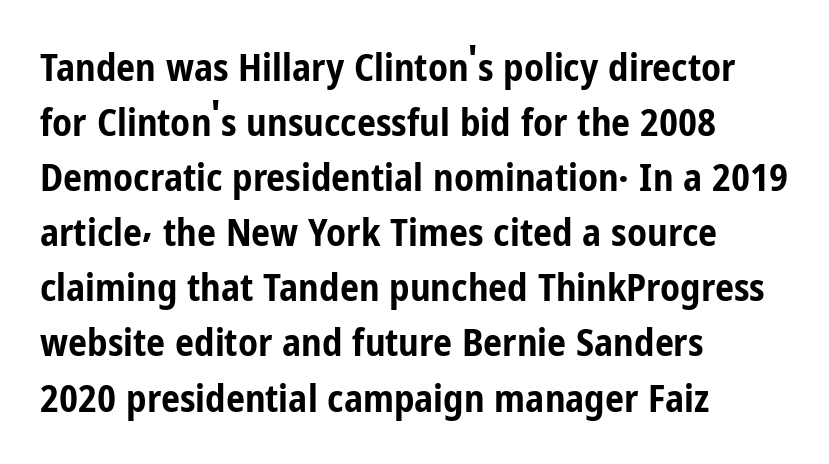
Q: Is the text bold? A: Yes.
Q: Is the text italic (slanted)? A: No, it is upright.
Q: Is the typeface a serif or a sans-serif typeface? A: Sans-serif.
Q: Is the text underlined? A: No.
Q: How is the paragraph aligned? A: Left-aligned.
Q: Is the spacing between letters normal or unusually wide? A: Normal.
Q: Is the spacing between lines tight, normal or loose? A: Normal.
Q: Width (condensed, normal, or wide)? A: Condensed.
Q: Stroke contrast? A: Low.
Q: x-height? A: Medium.
Q: Monospaced? A: No.
